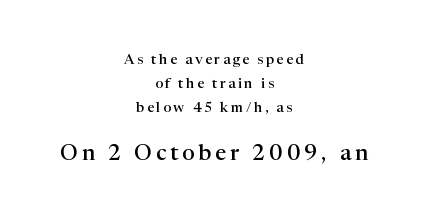
Q: Is the text bold? A: Semi-bold.
Q: Is the text italic (slanted)? A: No, it is upright.
Q: Is the text underlined? A: No.
Q: How is the paragraph aligned? A: Centered.
Q: Which block of text is set in a larger size, the first (top) or the second (bottom)? A: The second (bottom) one.
